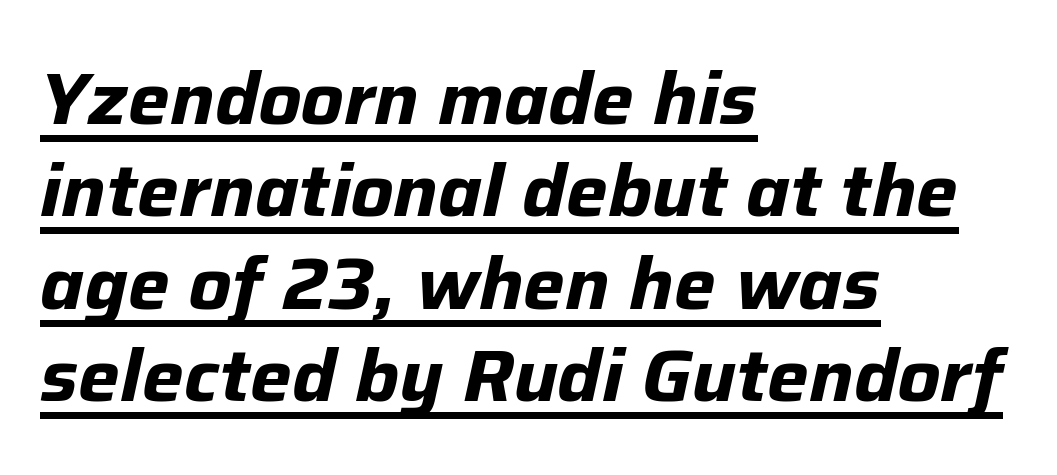
{"italic": "yes", "lean": "right", "slant_degrees": 12, "bold": "yes", "weight": "bold", "width": "normal", "stroke_contrast": "low", "x_height": "medium", "monospaced": "no", "underline": "yes", "align": "left", "line_spacing": "normal", "line_spacing_ratio": 1.25, "letter_spacing": "normal", "letter_spacing_em": 0.0, "glyph_px": 74}
